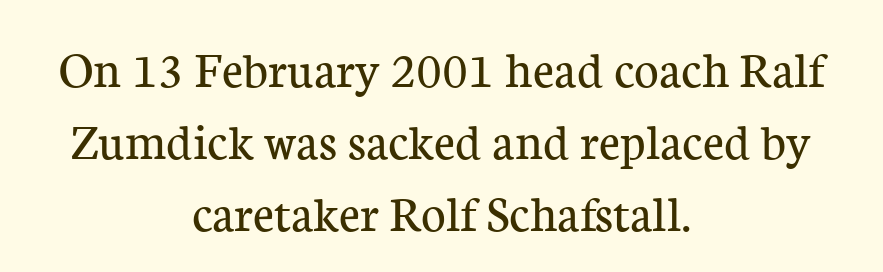
The image shows 53 px regular-weight serif type, upright; set centered, normal line spacing (1.36x), normal letter spacing, not underlined; low stroke contrast and a medium x-height.
